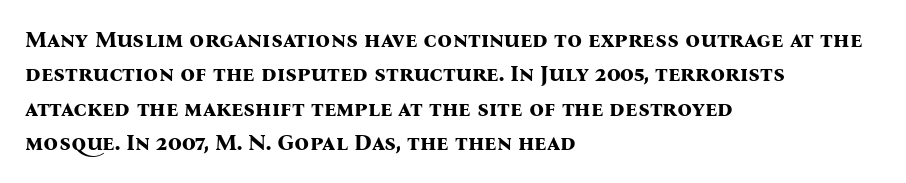
Is the letter spacing exaggerated? No — it looks like the ordinary default. Reading down the block, your eye returns to a fixed left position each line. Heavy-handed strokes throughout: this text is bold. Just letters on the line, the space beneath them empty. Baseline-to-baseline distance is the conventional proportion of letter height. A roman cut, with each character standing at attention.
